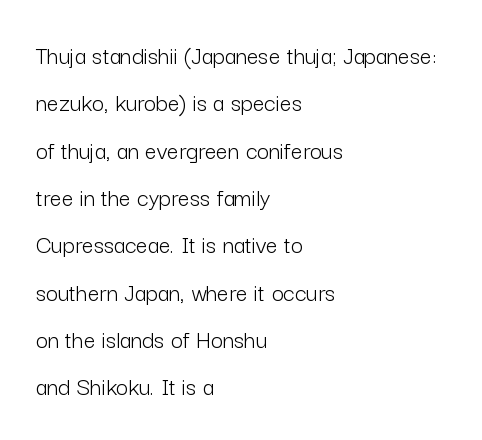
The image shows 26 px text type, upright; set left-aligned, line spacing 1.82x, normal letter spacing, not underlined.
